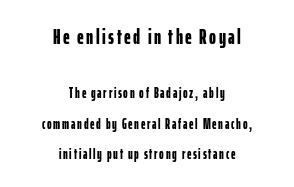
The setting favours the middle, as headings and verse often do. Is there any slant? The stems are plumb. Caption: bold face, heavy strokes. Each row of text sits above clean, open space. The upper block of text is set noticeably larger than the block beneath it. Loosely led — the rows are spread out.
